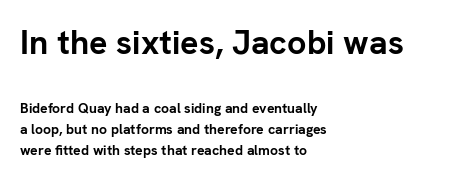
The letters carry no serifs — their stems end cleanly without finishing strokes. There is no visible air inserted between adjacent glyphs. The passage shown is typed in a proportional face where columns would drift. The zone under the glyphs is completely vacant.
